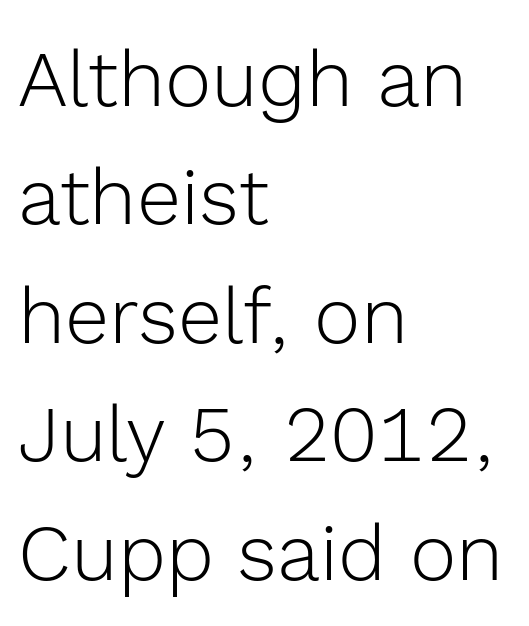
Alignment: flush left. Looks like regular typesetting: each glyph gets only the width it needs. Horizontal bands of white between lines are of average thickness. Students, note that the glyphs here touch the page at normal intervals. A sans-serif font was chosen for this passage.
